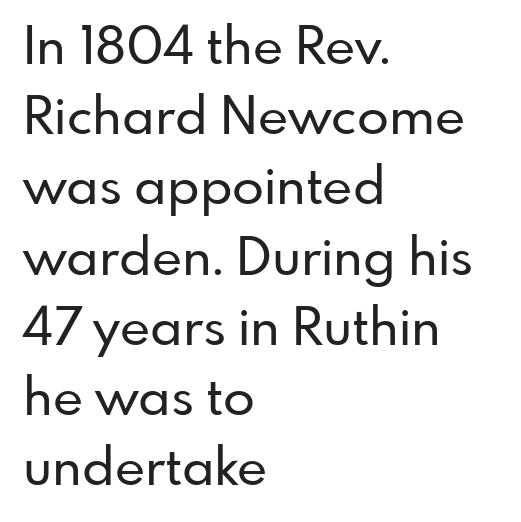
Q: Is the text italic (slanted)? A: No, it is upright.
Q: Is the typeface a serif or a sans-serif typeface? A: Sans-serif.
Q: Is the text underlined? A: No.
Q: How is the paragraph aligned? A: Left-aligned.
Q: Is the spacing between letters normal or unusually wide? A: Normal.
Q: Is the spacing between lines tight, normal or loose? A: Normal.
Q: Width (condensed, normal, or wide)? A: Normal.
Q: Stroke contrast? A: Low.
Q: x-height? A: Small.
Q: Monospaced? A: No.
